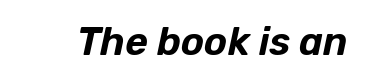
The image shows 39 px text type, italic (leaning right); set normal letter spacing, not underlined; low stroke contrast and a medium x-height.
